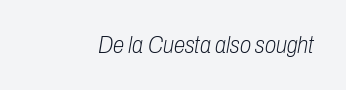
The image shows 23 px text type, italic (leaning right); set normal letter spacing, not underlined.
